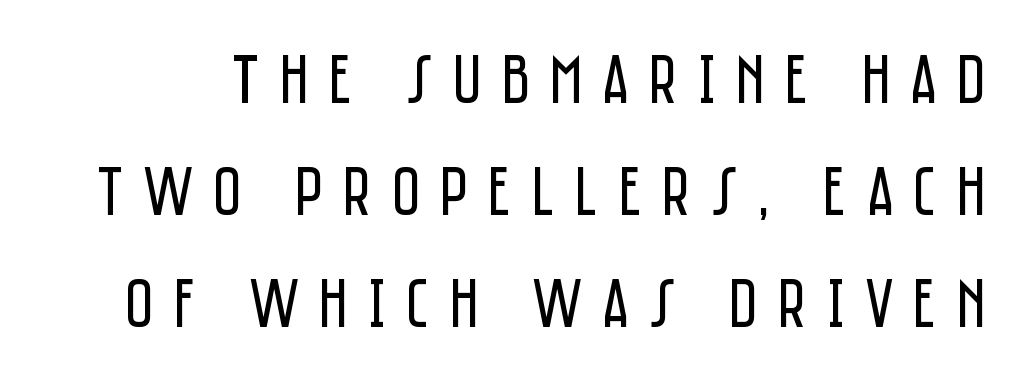
Q: Is the text bold? A: No.
Q: Is the text italic (slanted)? A: No, it is upright.
Q: Is the typeface a serif or a sans-serif typeface? A: Sans-serif.
Q: Is the text underlined? A: No.
Q: Is the spacing between letters normal or unusually wide? A: Unusually wide.
Q: Is the spacing between lines tight, normal or loose? A: Normal.
Q: Width (condensed, normal, or wide)? A: Condensed.
Q: Stroke contrast? A: Low.
Q: x-height? A: Large.
Q: Monospaced? A: No.
